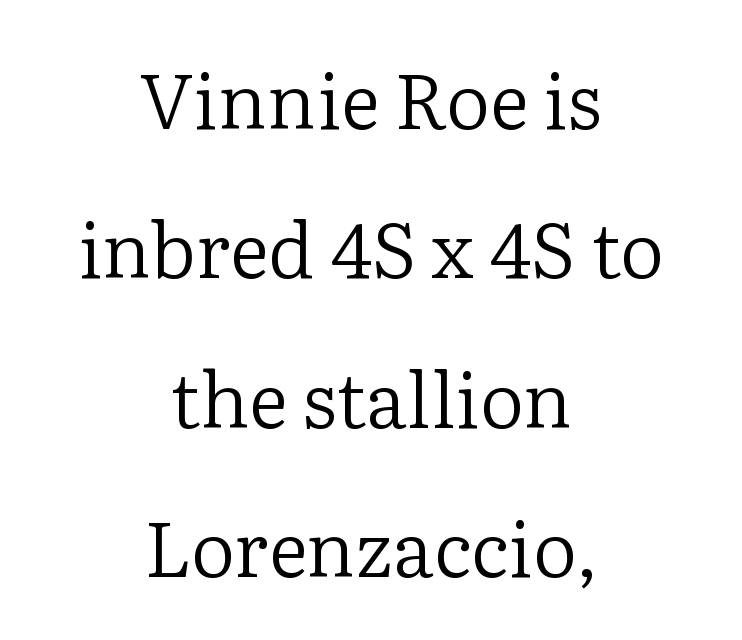
The image shows 77 px regular-weight serif type, upright; set centered, loose line spacing (1.94x), normal letter spacing, not underlined; low stroke contrast and a medium x-height.
